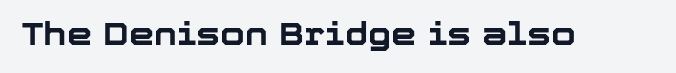
{"serif": "no", "italic": "no", "bold": "yes", "weight": "bold", "width": "normal", "stroke_contrast": "low", "x_height": "medium", "monospaced": "no", "underline": "no", "letter_spacing": "normal", "letter_spacing_em": 0.0, "glyph_px": 32}
